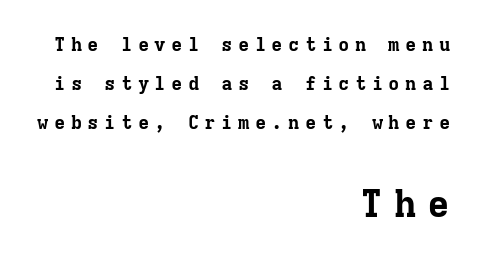
Q: Is the text bold? A: Yes.
Q: Is the text italic (slanted)? A: No, it is upright.
Q: Is the typeface a serif or a sans-serif typeface? A: Serif.
Q: Is the text underlined? A: No.
Q: How is the paragraph aligned? A: Right-aligned.
Q: Is the spacing between letters normal or unusually wide? A: Unusually wide.
Q: Is the spacing between lines tight, normal or loose? A: Loose.
Q: Which block of text is set in a larger size, the first (top) or the second (bottom)? A: The second (bottom) one.
Q: Width (condensed, normal, or wide)? A: Normal.
Q: Stroke contrast? A: Low.
Q: x-height? A: Medium.
Q: Monospaced? A: Yes.
